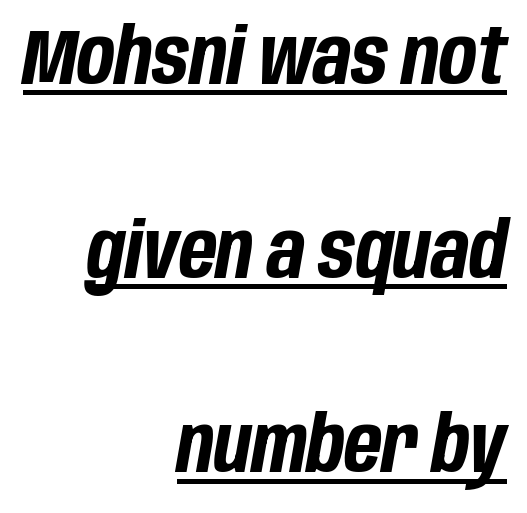
{"italic": "yes", "lean": "right", "slant_degrees": 10, "bold": "yes", "weight": "bold", "width": "condensed", "stroke_contrast": "low", "x_height": "large", "monospaced": "no", "underline": "yes", "align": "right", "line_spacing": "loose", "line_spacing_ratio": 2.49, "letter_spacing": "normal", "letter_spacing_em": 0.0, "glyph_px": 78}
